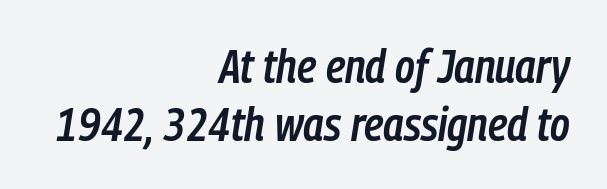
Q: Is the text bold? A: Semi-bold.
Q: Is the text italic (slanted)? A: Yes, it leans right by about 9 degrees.
Q: Is the text underlined? A: No.
Q: How is the paragraph aligned? A: Right-aligned.
Q: Is the spacing between letters normal or unusually wide? A: Normal.
Q: Width (condensed, normal, or wide)? A: Condensed.
Q: Stroke contrast? A: Low.
Q: x-height? A: Medium.
Q: Monospaced? A: No.
